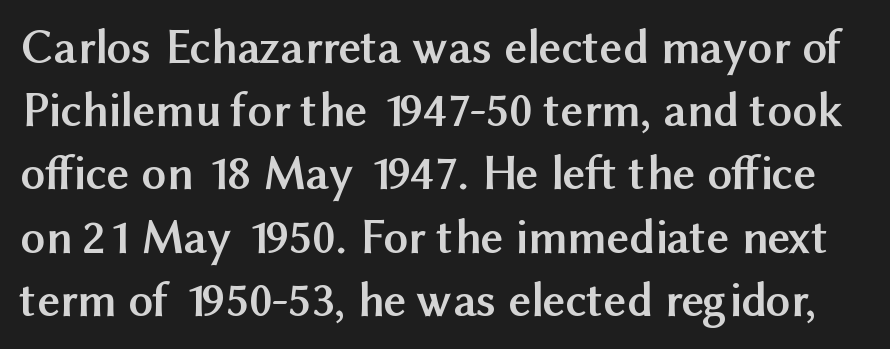
{"serif": "no", "italic": "no", "bold": "yes", "weight": "semibold", "width": "normal", "stroke_contrast": "medium", "x_height": "medium", "monospaced": "no", "underline": "no", "line_spacing": "normal", "line_spacing_ratio": 1.29, "letter_spacing": "normal", "letter_spacing_em": 0.0, "glyph_px": 49}
